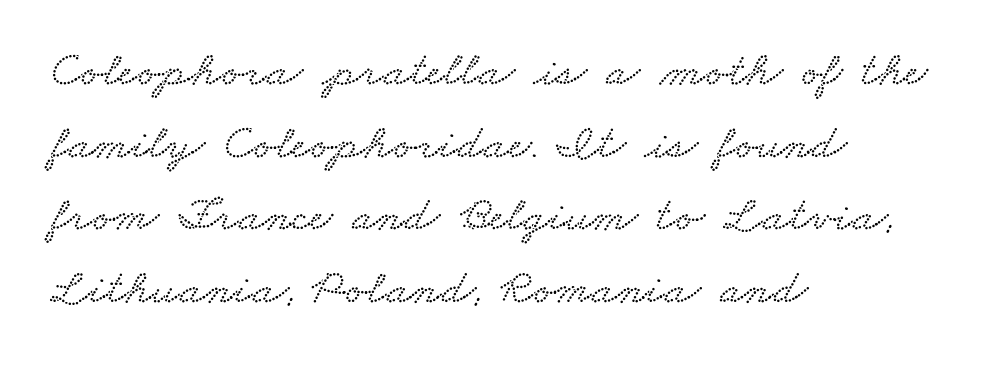
{"width": "wide", "stroke_contrast": "low", "x_height": "small", "monospaced": "no", "underline": "no", "align": "left", "line_spacing": "normal", "line_spacing_ratio": 1.48, "letter_spacing": "normal", "letter_spacing_em": 0.0, "glyph_px": 49}
